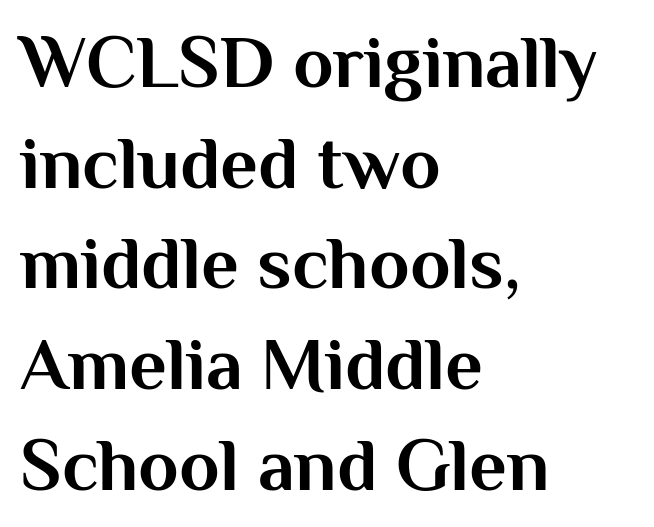
The image shows 74 px bold sans-serif type, upright; set left-aligned, normal line spacing (1.36x), normal letter spacing, not underlined; medium stroke contrast and a medium x-height.
